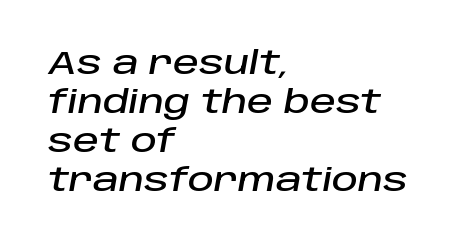
{"italic": "yes", "lean": "right", "slant_degrees": 10, "width": "normal", "stroke_contrast": "low", "x_height": "large", "monospaced": "no", "underline": "no", "align": "left", "line_spacing_ratio": 1.22, "letter_spacing": "normal", "letter_spacing_em": 0.0, "glyph_px": 32}
